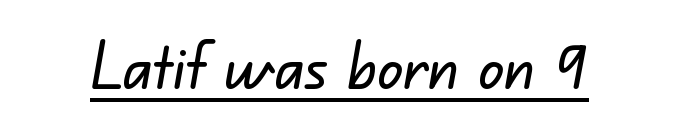
{"serif": "no", "width": "normal", "stroke_contrast": "low", "x_height": "small", "monospaced": "no", "underline": "yes", "letter_spacing": "normal", "letter_spacing_em": 0.0, "glyph_px": 64}
